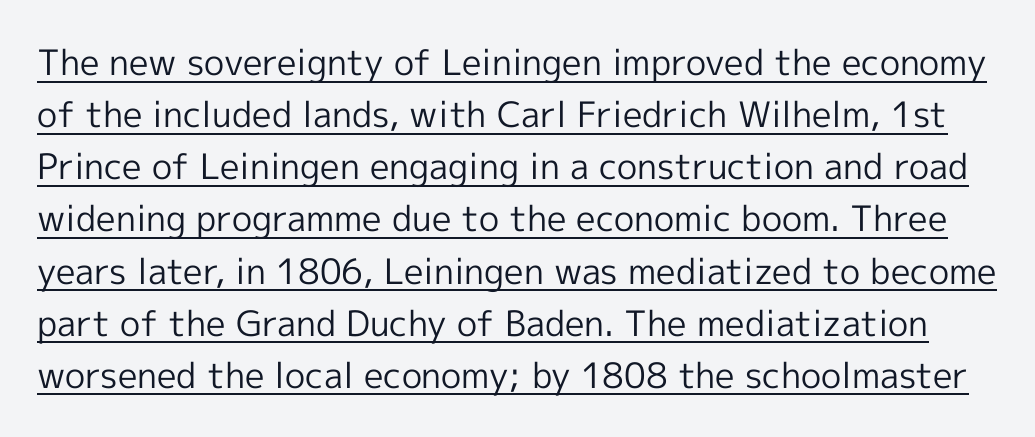
Each letter's strokes conclude bluntly, with no projecting serifs. Do the characters align in a grid? No, the font is proportional. Tall strokes in this sample are plumb rather than angled. This reads as an unemphasized weight, regular at the heaviest. A baseline rule has been typeset under these characters.
